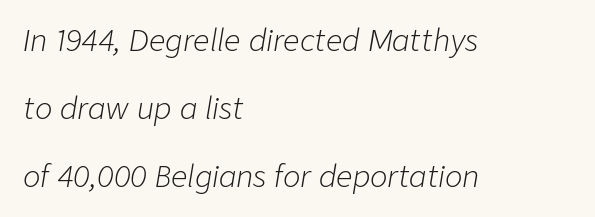
{"italic": "yes", "lean": "right", "slant_degrees": 9, "bold": "no", "weight": "light", "width": "normal", "stroke_contrast": "low", "x_height": "medium", "monospaced": "no", "underline": "no", "align": "left", "line_spacing": "loose", "line_spacing_ratio": 2.34, "letter_spacing": "normal", "letter_spacing_em": 0.0, "glyph_px": 29}
